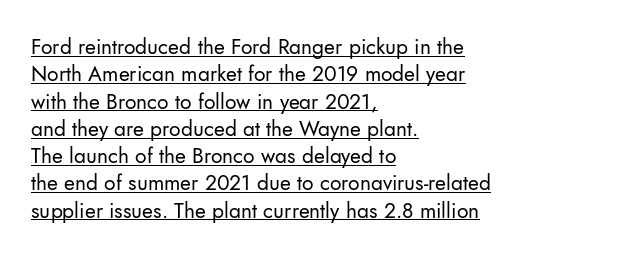
{"italic": "no", "bold": "no", "underline": "yes", "align": "left", "line_spacing": "normal", "line_spacing_ratio": 1.3, "letter_spacing": "normal", "letter_spacing_em": 0.0, "glyph_px": 21}
